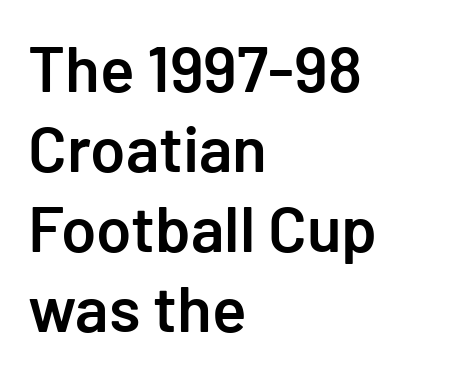
Firm but not heavy-handed strokes: this text is semibold. The vertical gap from one line to the next is medium. Nobody touched the tracking dial on this one. The lines are quadded left. The typeface chosen for these lines omits serifs.
